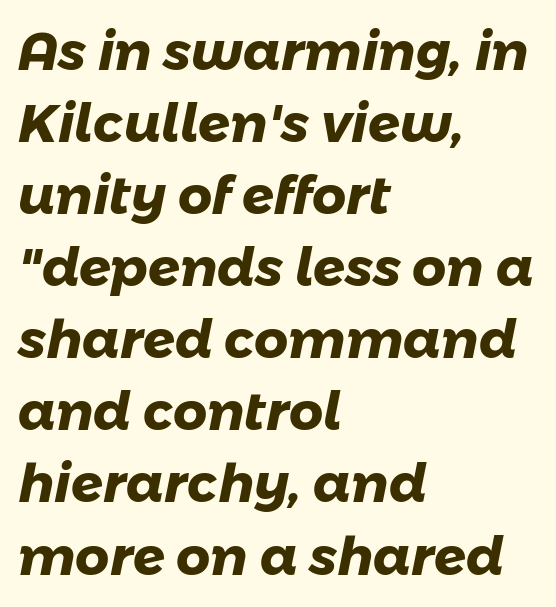
Summary of weight: heavy, a full bold. This rendering features lettering with no underline. The letterforms sit shoulder to shoulder at normal distance. Where is the straight margin? On the left. The face used here is proportionally spaced, like ordinary book or web type. Observe the absence of serifs on each vertical stroke in this sample.
